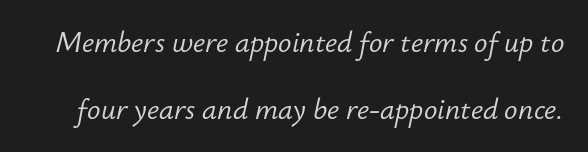
{"italic": "yes", "lean": "right", "slant_degrees": 12, "bold": "no", "weight": "light", "width": "normal", "stroke_contrast": "low", "x_height": "small", "monospaced": "no", "underline": "no", "line_spacing": "loose", "line_spacing_ratio": 2.38, "letter_spacing": "normal", "letter_spacing_em": 0.0, "glyph_px": 28}
